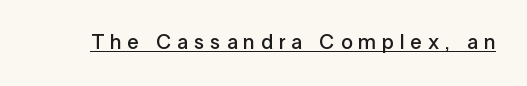
Q: Is the text bold? A: Semi-bold.
Q: Is the text italic (slanted)? A: No, it is upright.
Q: Is the text underlined? A: Yes.
Q: Is the spacing between letters normal or unusually wide? A: Unusually wide.
